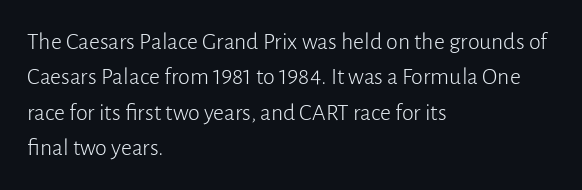
The image shows 24 px text type, upright; set left-aligned, normal line spacing (1.47x), normal letter spacing, not underlined.
